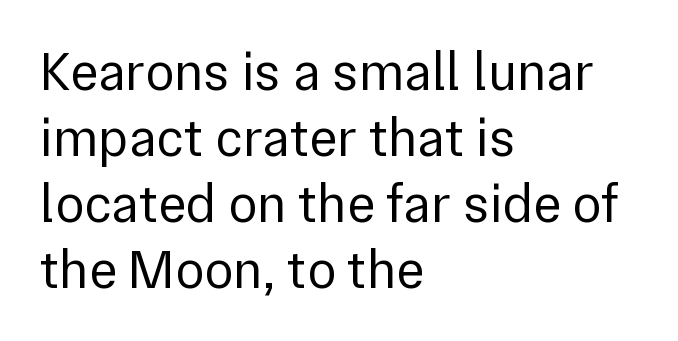
Q: Is the text bold? A: No.
Q: Is the text italic (slanted)? A: No, it is upright.
Q: Is the typeface a serif or a sans-serif typeface? A: Sans-serif.
Q: Is the text underlined? A: No.
Q: How is the paragraph aligned? A: Left-aligned.
Q: Is the spacing between letters normal or unusually wide? A: Normal.
Q: Width (condensed, normal, or wide)? A: Normal.
Q: Stroke contrast? A: Low.
Q: x-height? A: Medium.
Q: Monospaced? A: No.
